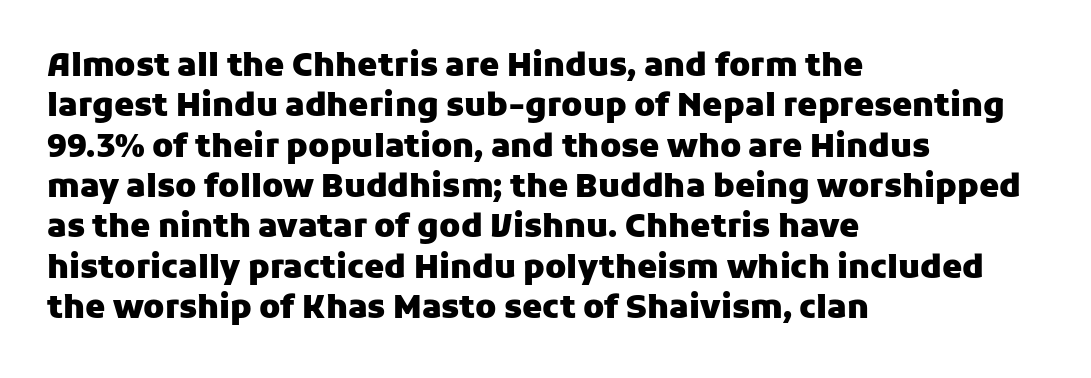
The image shows 32 px heavy sans-serif type, upright; set left-aligned, normal line spacing (1.26x), normal letter spacing, not underlined; low stroke contrast and a medium x-height.
